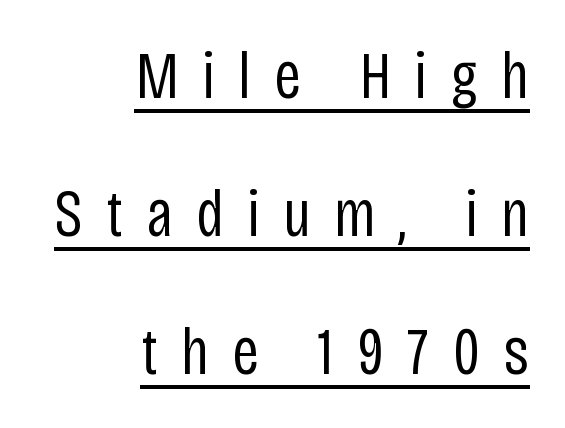
You could only call the tracking loose — the letters float apart. The string is rendered with underlining switched on. The rendering uses natural spacing where letterforms have individual widths. Compared with typical paragraphs, the rows here are farther apart. Letterform terminals end flat and unadorned throughout the passage. Posture: vertical.
